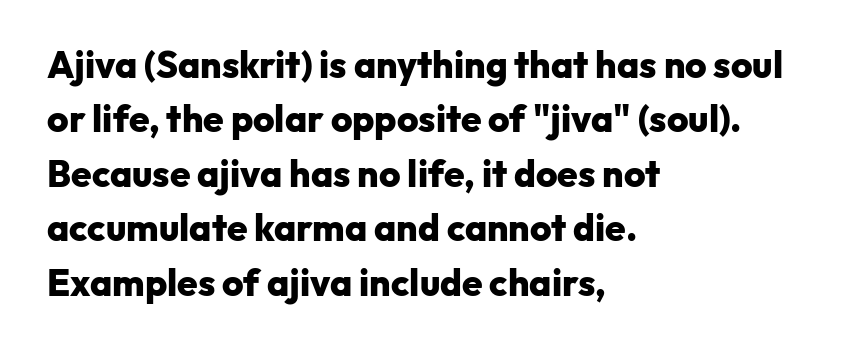
{"serif": "no", "italic": "no", "bold": "yes", "weight": "heavy", "width": "normal", "stroke_contrast": "low", "x_height": "medium", "monospaced": "no", "underline": "no", "align": "left", "line_spacing": "normal", "line_spacing_ratio": 1.47, "letter_spacing": "normal", "letter_spacing_em": 0.0, "glyph_px": 37}
